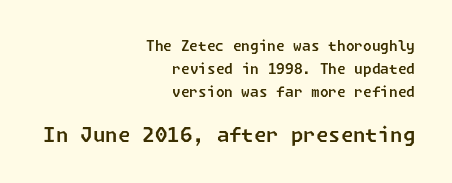
The image shows 20 px text type; set right-aligned, normal line spacing (1.66x), normal letter spacing, not underlined; the second (bottom) block is 1.43x larger.
